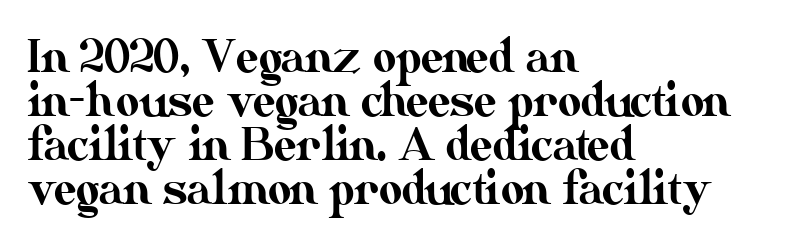
{"italic": "no", "width": "normal", "stroke_contrast": "medium", "x_height": "small", "monospaced": "no", "underline": "no", "align": "left", "line_spacing": "tight", "line_spacing_ratio": 0.98, "letter_spacing": "normal", "letter_spacing_em": 0.0, "glyph_px": 45}
